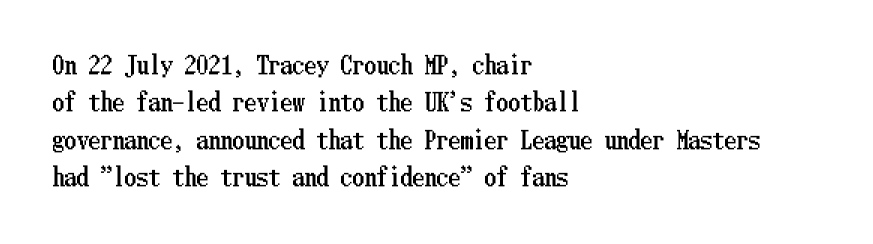
{"italic": "no", "underline": "no", "align": "left", "line_spacing": "normal", "line_spacing_ratio": 1.56, "letter_spacing": "normal", "letter_spacing_em": 0.0, "glyph_px": 24}
